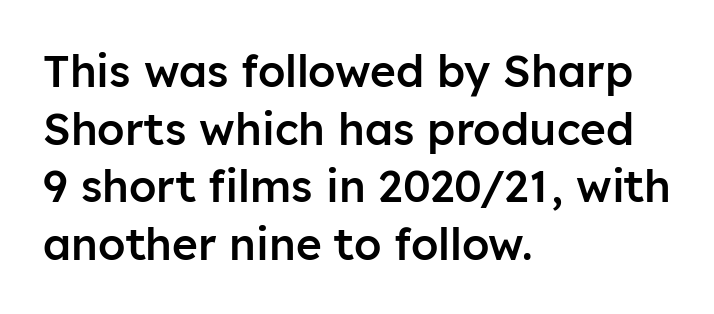
{"serif": "no", "italic": "no", "bold": "semi", "weight": "semibold", "width": "normal", "stroke_contrast": "low", "x_height": "medium", "monospaced": "no", "underline": "no", "align": "left", "line_spacing": "normal", "line_spacing_ratio": 1.31, "letter_spacing": "normal", "letter_spacing_em": 0.0, "glyph_px": 44}
